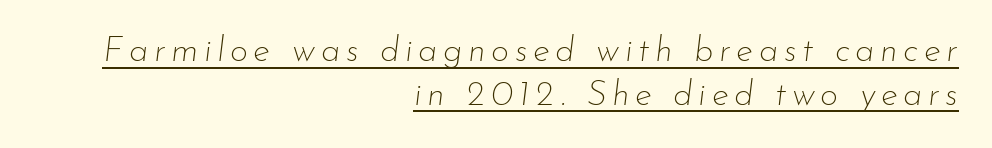
{"italic": "yes", "lean": "right", "slant_degrees": 7, "bold": "no", "weight": "thin", "width": "normal", "stroke_contrast": "low", "x_height": "small", "monospaced": "no", "underline": "yes", "align": "right", "line_spacing": "normal", "line_spacing_ratio": 1.25, "glyph_px": 35}
